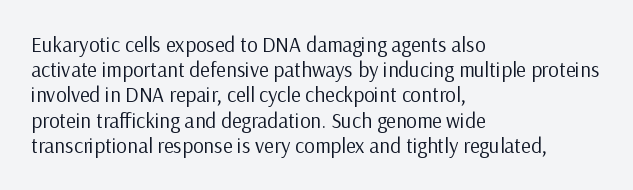
{"italic": "no", "bold": "no", "underline": "no", "align": "left", "line_spacing_ratio": 1.2, "letter_spacing": "normal", "letter_spacing_em": 0.0, "glyph_px": 21}
